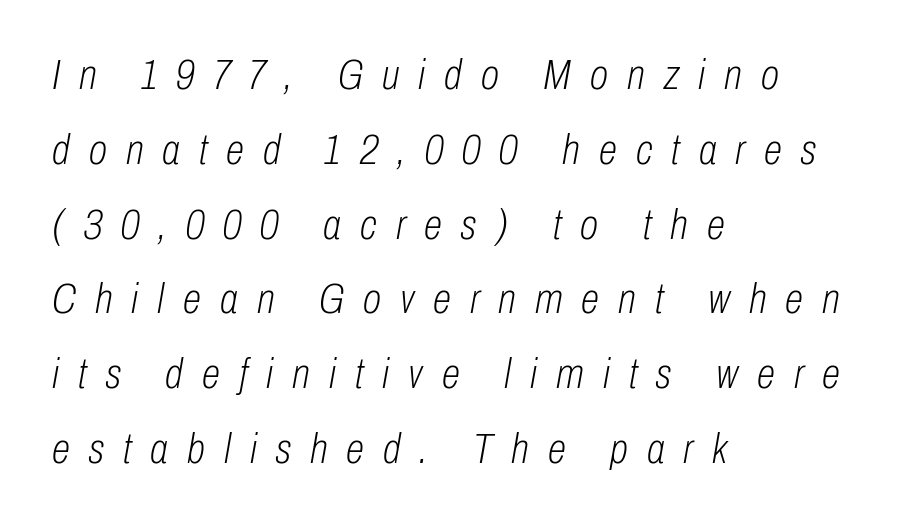
Q: Is the text bold? A: No.
Q: Is the text italic (slanted)? A: Yes, it leans right by about 10 degrees.
Q: Is the text underlined? A: No.
Q: How is the paragraph aligned? A: Left-aligned.
Q: Is the spacing between letters normal or unusually wide? A: Unusually wide.
Q: Width (condensed, normal, or wide)? A: Condensed.
Q: Stroke contrast? A: Low.
Q: x-height? A: Medium.
Q: Monospaced? A: No.
